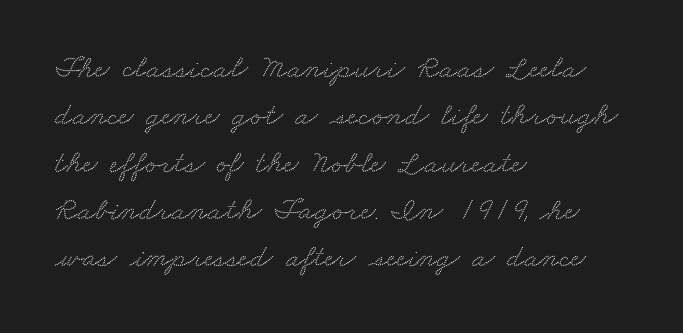
{"serif": "yes", "width": "wide", "stroke_contrast": "low", "x_height": "small", "monospaced": "no", "underline": "no", "align": "left", "line_spacing": "normal", "line_spacing_ratio": 1.48, "letter_spacing": "normal", "letter_spacing_em": 0.0, "glyph_px": 32}
